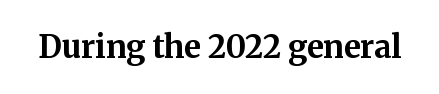
{"serif": "yes", "italic": "no", "bold": "yes", "weight": "bold", "width": "normal", "stroke_contrast": "medium", "x_height": "medium", "monospaced": "no", "underline": "no", "letter_spacing": "normal", "letter_spacing_em": 0.0, "glyph_px": 31}
